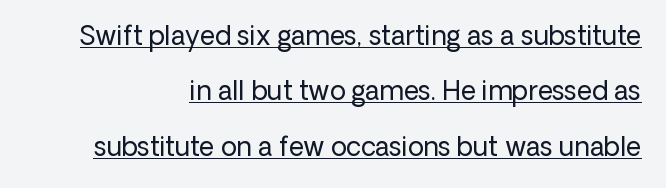
The image shows 26 px text type, upright; set loose line spacing (2.13x), normal letter spacing, underlined.
